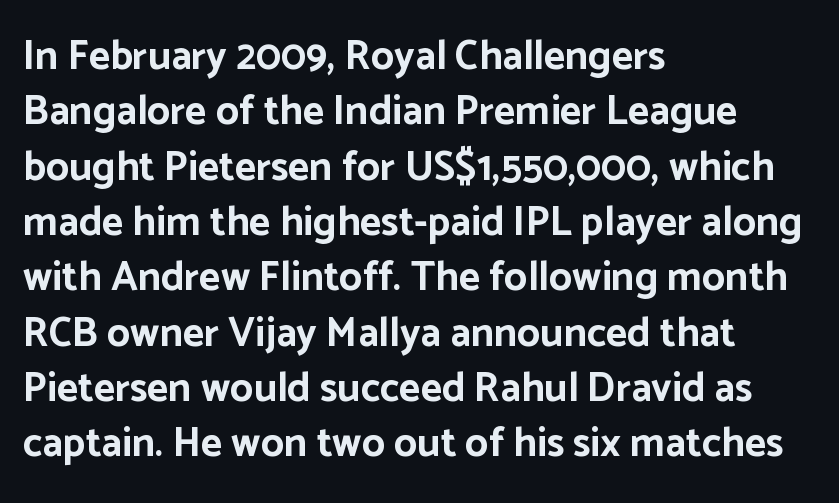
Q: Is the text bold? A: Yes.
Q: Is the text italic (slanted)? A: No, it is upright.
Q: Is the typeface a serif or a sans-serif typeface? A: Sans-serif.
Q: Is the text underlined? A: No.
Q: How is the paragraph aligned? A: Left-aligned.
Q: Is the spacing between letters normal or unusually wide? A: Normal.
Q: Is the spacing between lines tight, normal or loose? A: Normal.
Q: Width (condensed, normal, or wide)? A: Normal.
Q: Stroke contrast? A: Low.
Q: x-height? A: Medium.
Q: Monospaced? A: No.
